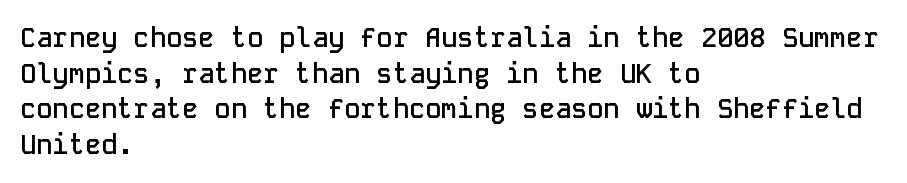
The image shows 27 px text type, upright; set left-aligned, normal line spacing (1.32x), normal letter spacing, not underlined.
